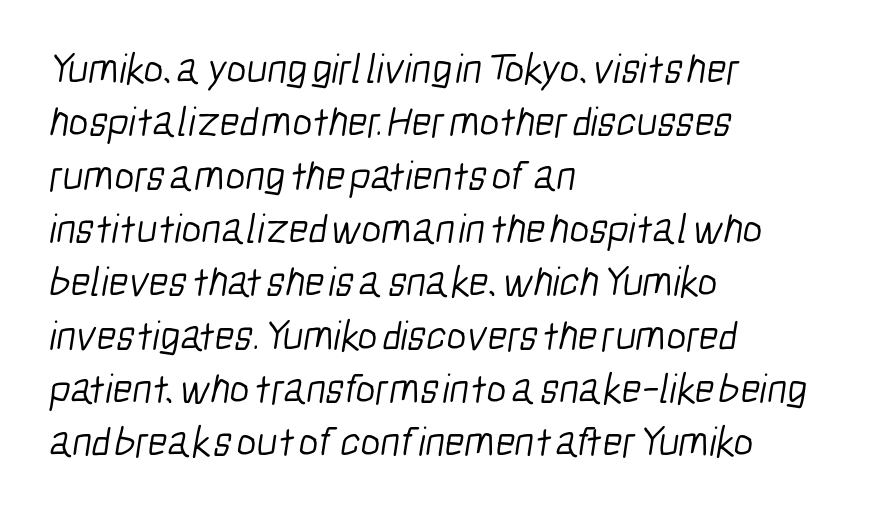
Q: Is the text bold? A: No.
Q: Is the typeface a serif or a sans-serif typeface? A: Sans-serif.
Q: Is the text underlined? A: No.
Q: How is the paragraph aligned? A: Left-aligned.
Q: Is the spacing between letters normal or unusually wide? A: Normal.
Q: Is the spacing between lines tight, normal or loose? A: Normal.
Q: Width (condensed, normal, or wide)? A: Condensed.
Q: Stroke contrast? A: Low.
Q: x-height? A: Medium.
Q: Monospaced? A: No.
